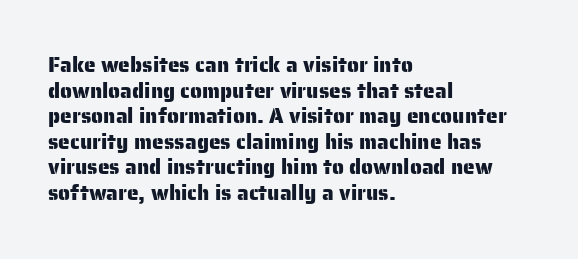
Q: Is the text italic (slanted)? A: No, it is upright.
Q: Is the text underlined? A: No.
Q: How is the paragraph aligned? A: Left-aligned.
Q: Is the spacing between letters normal or unusually wide? A: Normal.
